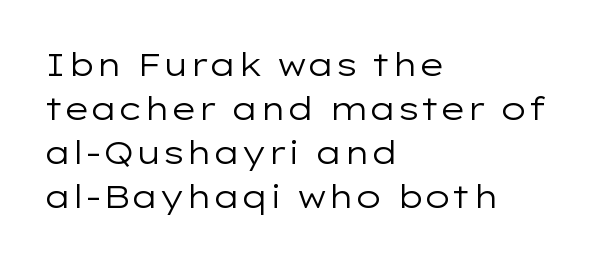
{"serif": "no", "italic": "no", "bold": "no", "weight": "regular", "width": "wide", "stroke_contrast": "low", "x_height": "medium", "monospaced": "no", "underline": "no", "align": "left", "line_spacing": "normal", "line_spacing_ratio": 1.37, "letter_spacing": "normal", "letter_spacing_em": 0.0, "glyph_px": 32}
